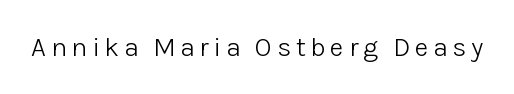
{"italic": "no", "bold": "no", "underline": "no", "glyph_px": 27}
